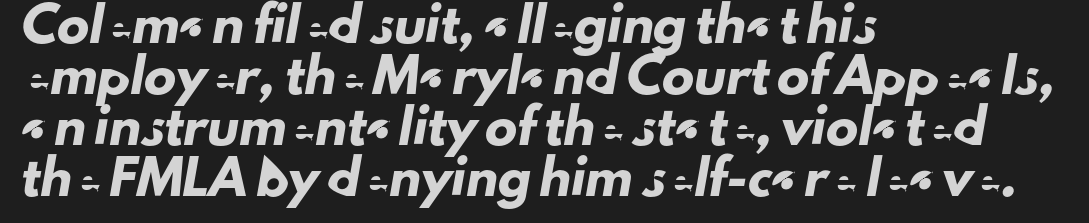
{"serif": "no", "width": "normal", "stroke_contrast": "low", "x_height": "small", "monospaced": "no", "underline": "no", "align": "left", "line_spacing": "normal", "line_spacing_ratio": 1.59, "letter_spacing": "normal", "letter_spacing_em": 0.0, "glyph_px": 32}
